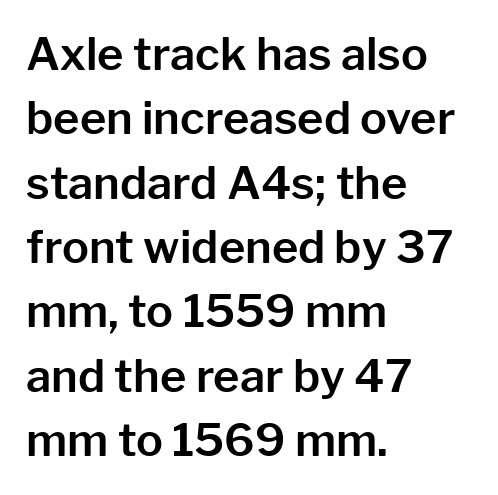
The image shows 45 px sans-serif type, upright; set left-aligned, normal line spacing (1.43x), normal letter spacing, not underlined; low stroke contrast and a medium x-height.
